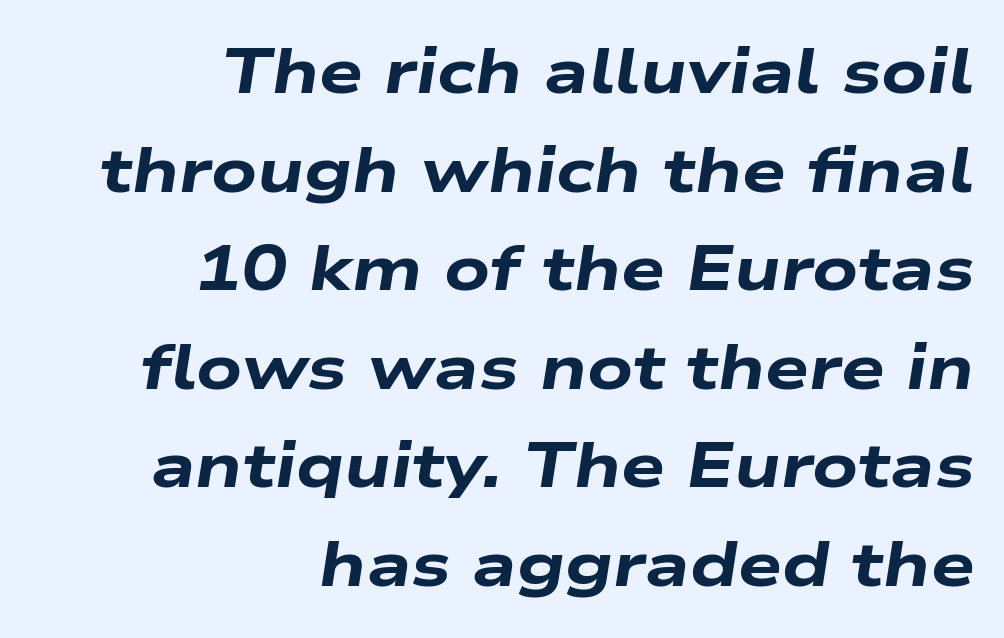
Q: Is the text bold? A: Yes.
Q: Is the text italic (slanted)? A: Yes, it leans right by about 9 degrees.
Q: Is the text underlined? A: No.
Q: How is the paragraph aligned? A: Right-aligned.
Q: Is the spacing between letters normal or unusually wide? A: Normal.
Q: Is the spacing between lines tight, normal or loose? A: Normal.
Q: Width (condensed, normal, or wide)? A: Wide.
Q: Stroke contrast? A: Low.
Q: x-height? A: Medium.
Q: Monospaced? A: No.
